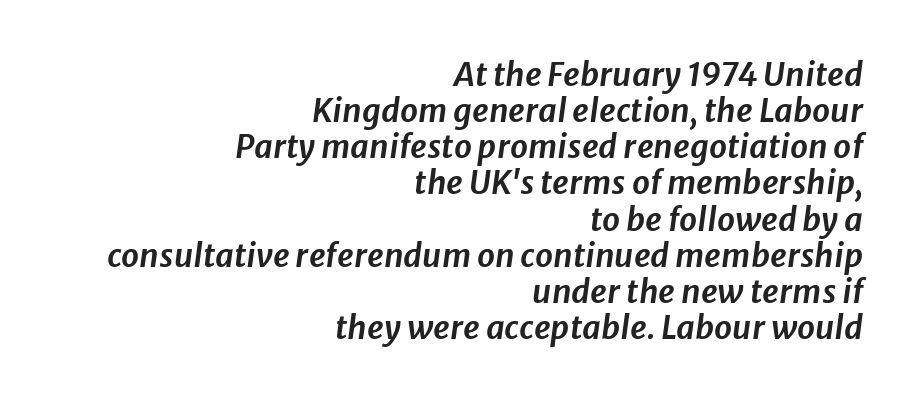
The image shows 32 px text type, italic (leaning right); set right-aligned, tight line spacing (1.13x), normal letter spacing, not underlined; low stroke contrast and a medium x-height.
